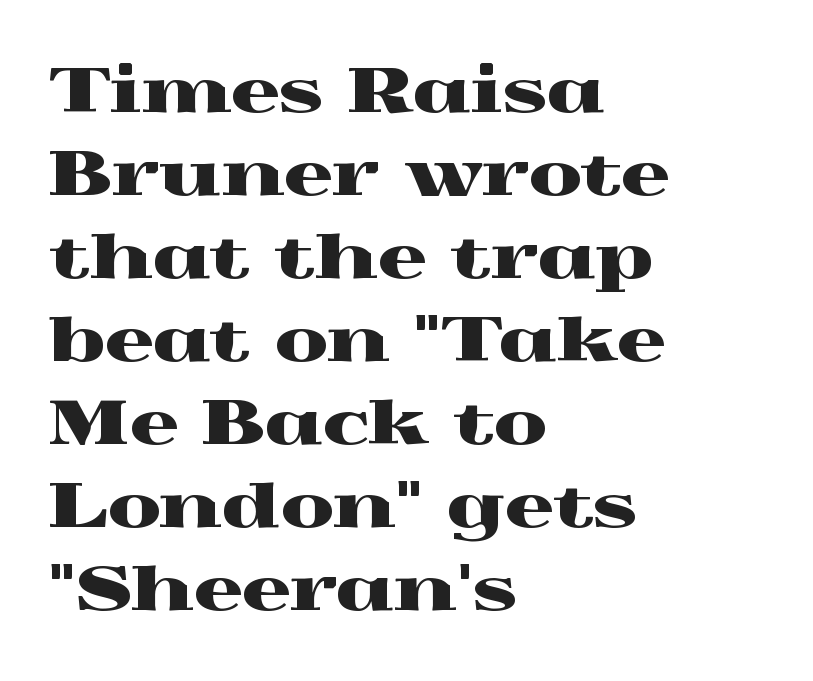
{"serif": "yes", "italic": "no", "width": "wide", "x_height": "medium", "monospaced": "no", "underline": "no", "align": "left", "line_spacing": "normal", "line_spacing_ratio": 1.36, "letter_spacing": "normal", "letter_spacing_em": 0.0, "glyph_px": 61}
